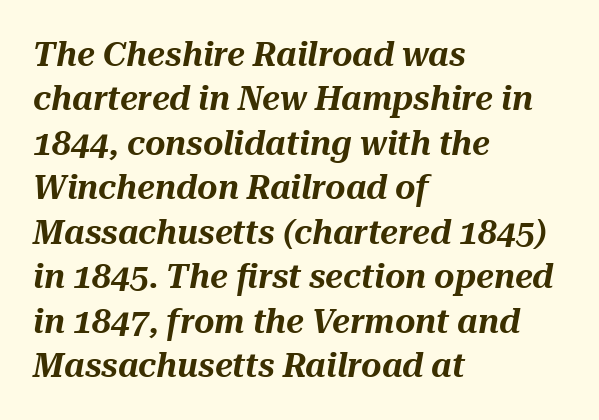
{"italic": "yes", "lean": "right", "slant_degrees": 10, "width": "normal", "stroke_contrast": "medium", "x_height": "medium", "monospaced": "no", "underline": "no", "align": "left", "line_spacing": "normal", "line_spacing_ratio": 1.27, "letter_spacing": "normal", "letter_spacing_em": 0.0, "glyph_px": 35}
